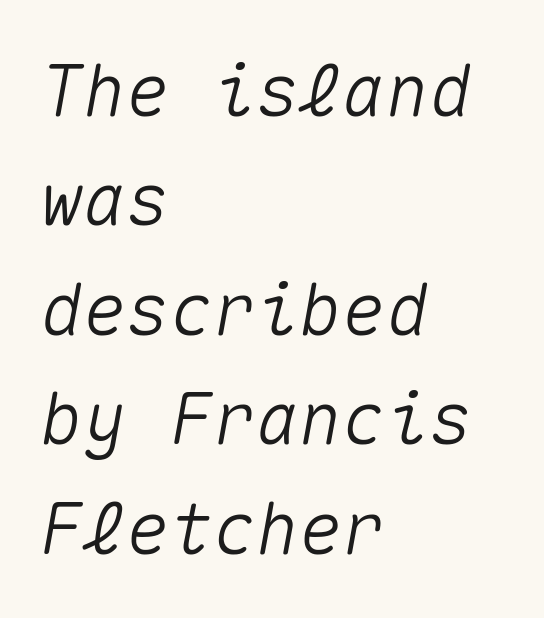
Q: Is the text italic (slanted)? A: Yes, it leans right by about 10 degrees.
Q: Is the text underlined? A: No.
Q: How is the paragraph aligned? A: Left-aligned.
Q: Is the spacing between letters normal or unusually wide? A: Normal.
Q: Is the spacing between lines tight, normal or loose? A: Normal.
Q: Width (condensed, normal, or wide)? A: Normal.
Q: Stroke contrast? A: Medium.
Q: x-height? A: Medium.
Q: Monospaced? A: Yes.
